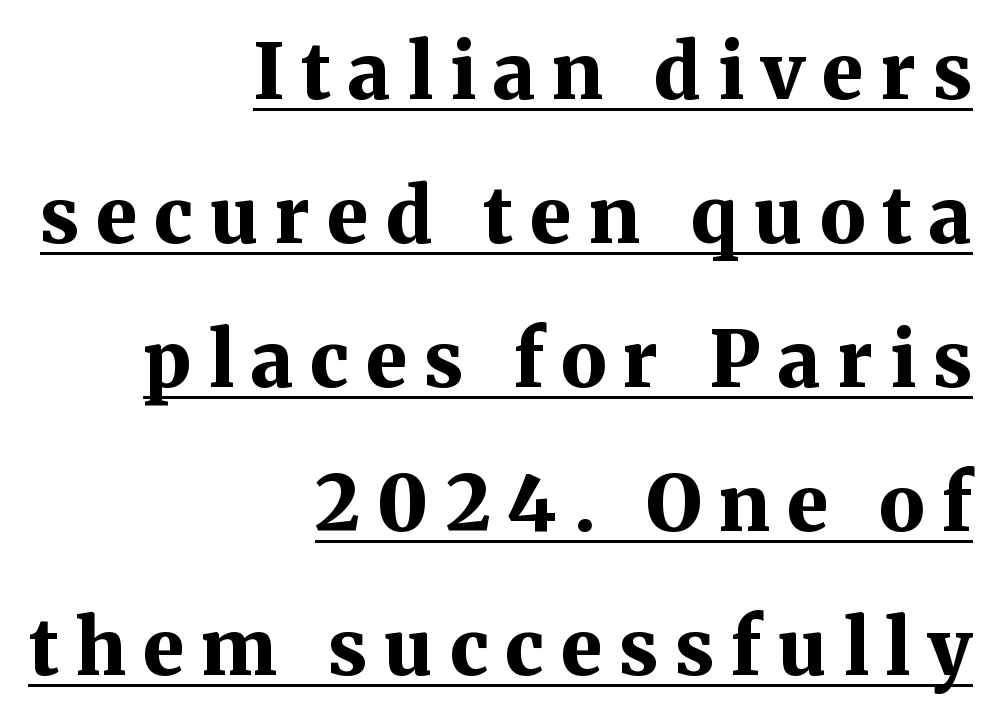
{"serif": "yes", "italic": "no", "bold": "yes", "weight": "bold", "width": "normal", "stroke_contrast": "medium", "x_height": "medium", "monospaced": "no", "underline": "yes", "align": "right", "line_spacing_ratio": 1.87, "letter_spacing": "wide", "letter_spacing_em": 0.22, "glyph_px": 77}
